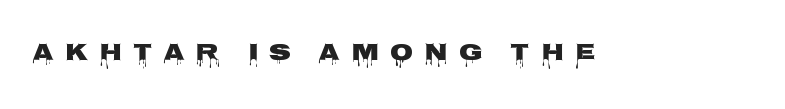
You can tell it's not italic because the verticals are truly vertical. Honestly, there is no underline to notice here at all. Inter-character spacing is expanded well beyond the font's built-in metrics.
